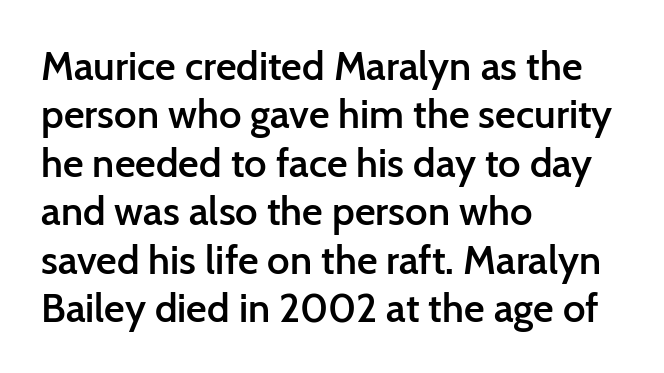
The image shows 40 px semibold sans-serif type, upright; set left-aligned, line spacing 1.21x, normal letter spacing, not underlined; low stroke contrast and a medium x-height.
